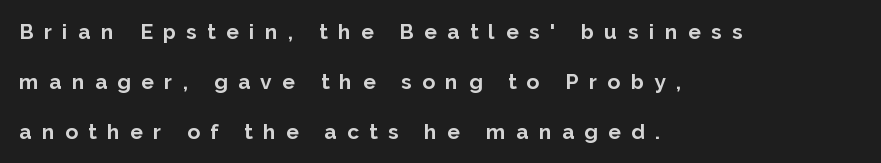
Every row of glyphs begins at an identical x-position on the left. The letters stand upright; this is a roman face. Bold? Absolutely — the strokes are thick and heavy. Widely set lines give the paragraph a tall, airy silhouette. The zone under the glyphs is completely vacant. Is the letter spacing exaggerated? Yes — the characters are pushed far apart.
